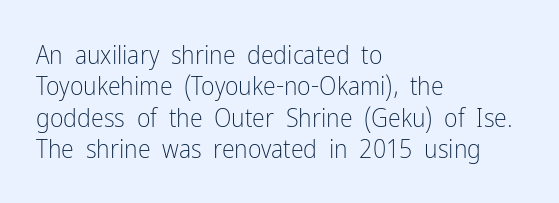
What stands out about the letter spacing? Nothing — it is the standard amount. The rendering anchors every line to the left-hand side. A light-to-regular cut is what we see here. Ordinary non-slanted type is in use.
